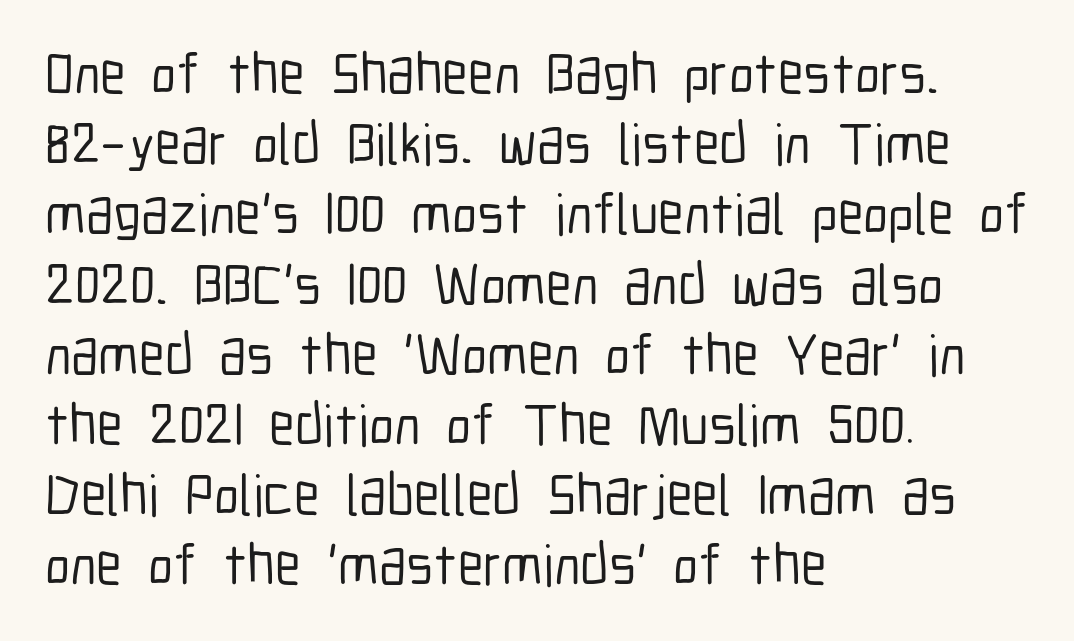
{"serif": "no", "italic": "no", "width": "condensed", "stroke_contrast": "low", "x_height": "medium", "monospaced": "no", "underline": "no", "align": "left", "line_spacing_ratio": 1.21, "letter_spacing": "normal", "letter_spacing_em": 0.0, "glyph_px": 58}
